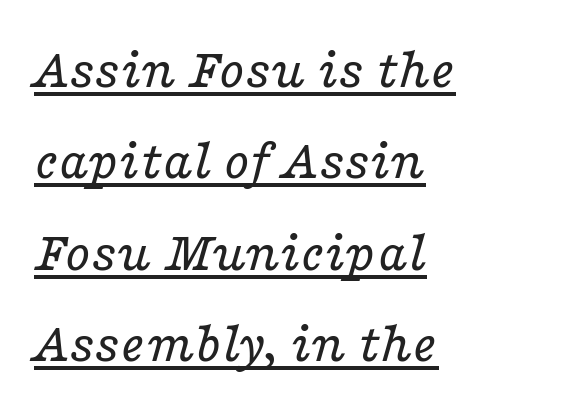
The image shows 59 px regular-weight, wide serif type, italic (leaning right); set left-aligned, normal line spacing (1.55x), normal letter spacing, underlined; low stroke contrast and a medium x-height.
